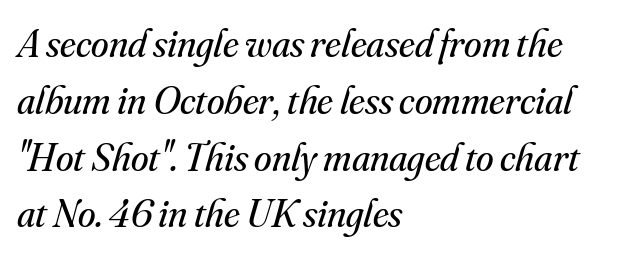
{"serif": "yes", "italic": "yes", "lean": "right", "slant_degrees": 16, "bold": "no", "weight": "regular", "width": "normal", "stroke_contrast": "medium", "x_height": "small", "monospaced": "no", "underline": "no", "align": "left", "line_spacing": "normal", "line_spacing_ratio": 1.42, "letter_spacing": "normal", "letter_spacing_em": 0.0, "glyph_px": 40}
